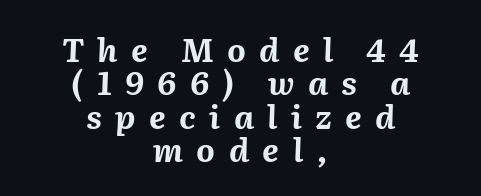
{"italic": "yes", "lean": "right", "slant_degrees": 2, "bold": "yes", "weight": "bold", "width": "normal", "stroke_contrast": "medium", "x_height": "medium", "monospaced": "no", "underline": "no", "align": "center", "line_spacing": "tight", "line_spacing_ratio": 1.04, "letter_spacing": "wide", "letter_spacing_em": 0.42, "glyph_px": 32}
